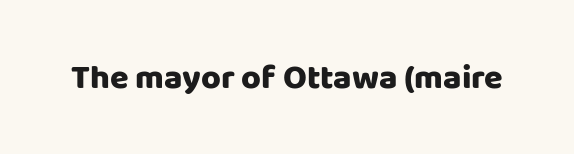
The image shows 34 px heavy sans-serif type, upright; set normal letter spacing, not underlined; low stroke contrast and a large x-height.
